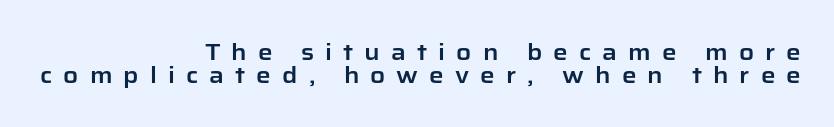
{"italic": "no", "underline": "no", "align": "right", "line_spacing": "tight", "line_spacing_ratio": 1.0, "letter_spacing": "wide", "letter_spacing_em": 0.48, "glyph_px": 23}
